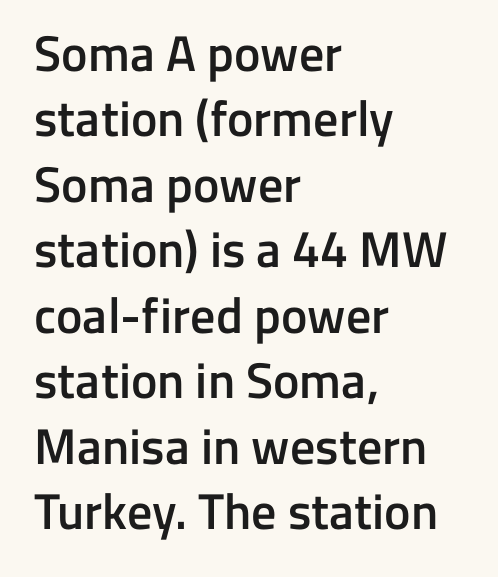
Q: Is the text bold? A: Semi-bold.
Q: Is the text italic (slanted)? A: No, it is upright.
Q: Is the typeface a serif or a sans-serif typeface? A: Sans-serif.
Q: Is the text underlined? A: No.
Q: How is the paragraph aligned? A: Left-aligned.
Q: Is the spacing between letters normal or unusually wide? A: Normal.
Q: Is the spacing between lines tight, normal or loose? A: Normal.
Q: Width (condensed, normal, or wide)? A: Normal.
Q: Stroke contrast? A: Low.
Q: x-height? A: Medium.
Q: Monospaced? A: No.
